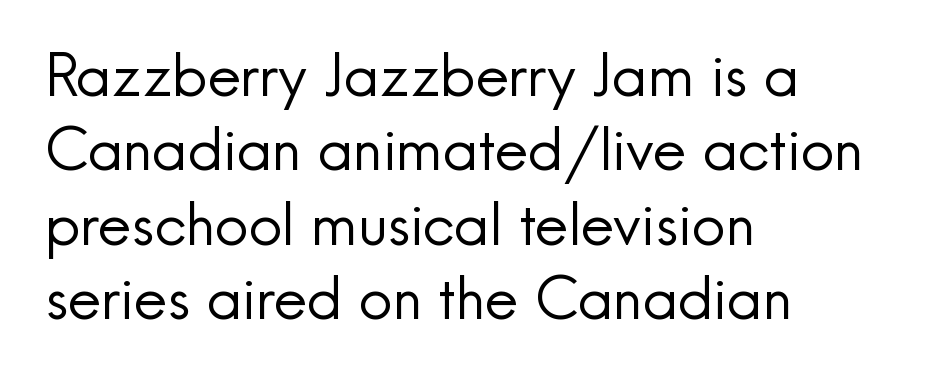
{"serif": "no", "italic": "no", "bold": "no", "weight": "regular", "width": "normal", "x_height": "small", "monospaced": "no", "underline": "no", "align": "left", "line_spacing": "normal", "line_spacing_ratio": 1.26, "letter_spacing": "normal", "letter_spacing_em": 0.0, "glyph_px": 59}
